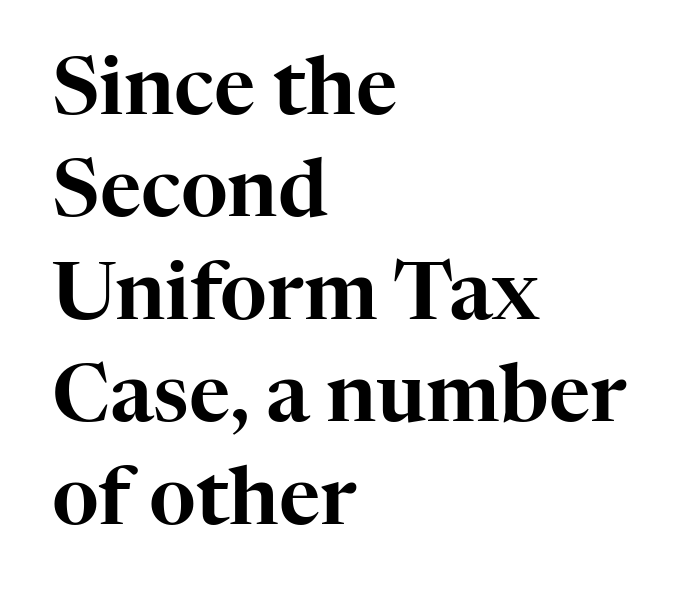
Honestly, the letter spacing is just normal — you wouldn't notice it. The letters stand straight up with perfectly vertical stems. The passage shown is typeset with a serif family. Each row of text sits above clean, open space. You could not count columns in this text — the font is proportionally spaced.
